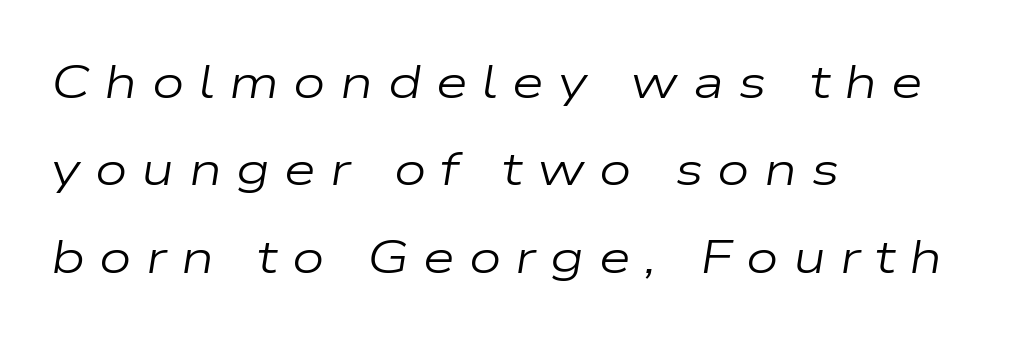
No heavy texture on the line: the type isn't bold. One-word summary of the alignment: left. Proportional: the letters do not fall into vertical columns. These lines stand farther apart than default settings would place them. Is the letter spacing exaggerated? Yes — the characters are pushed far apart. Posture: slanted.
